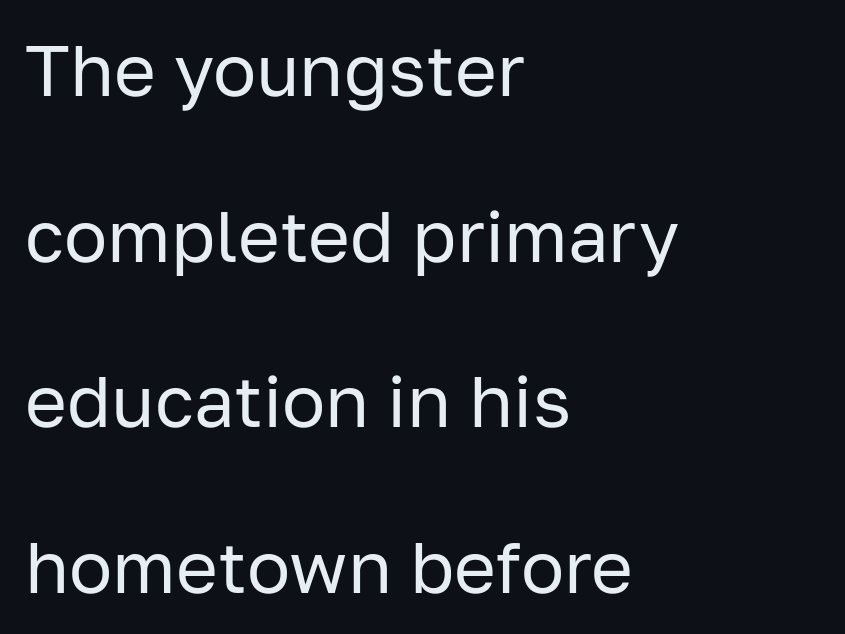
Proportional: the letters do not fall into vertical columns. The font sits on the lighter half of the weight spectrum, regular included. Look at the tracking — it's just the regular setting, nothing added. The space directly below the letters is spotless. One glance says open: line gaps are wider than usual.
